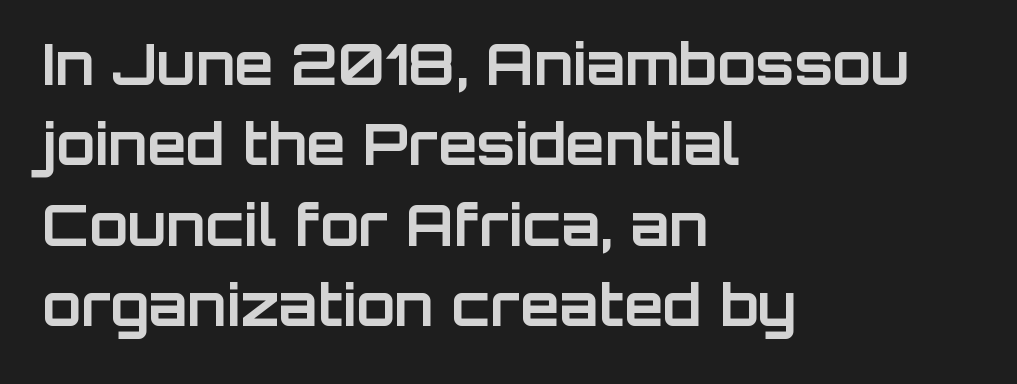
Q: Is the text bold? A: Yes.
Q: Is the text italic (slanted)? A: No, it is upright.
Q: Is the typeface a serif or a sans-serif typeface? A: Sans-serif.
Q: Is the text underlined? A: No.
Q: How is the paragraph aligned? A: Left-aligned.
Q: Is the spacing between letters normal or unusually wide? A: Normal.
Q: Is the spacing between lines tight, normal or loose? A: Normal.
Q: Width (condensed, normal, or wide)? A: Normal.
Q: Stroke contrast? A: Low.
Q: x-height? A: Large.
Q: Monospaced? A: No.
